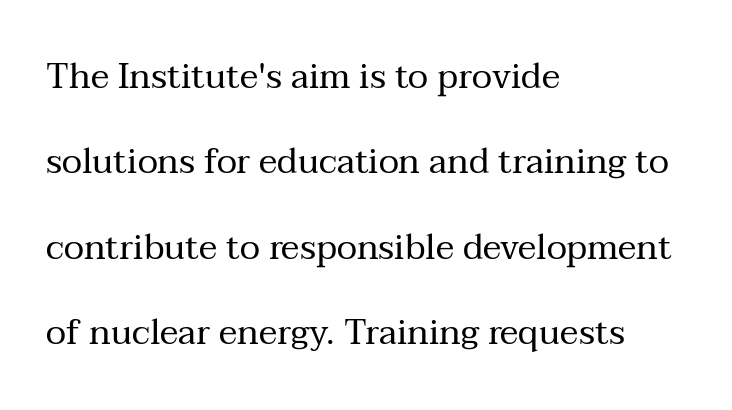
Every row of glyphs begins at an identical x-position on the left. Widely set lines give the paragraph a tall, airy silhouette. If you drew a line through each stem, it would be perfectly vertical. This sample has the flowing, uneven cadence of proportional lettering. You could call the tracking neutral — neither tight nor loose. The letterforms sit at book weight or below.
